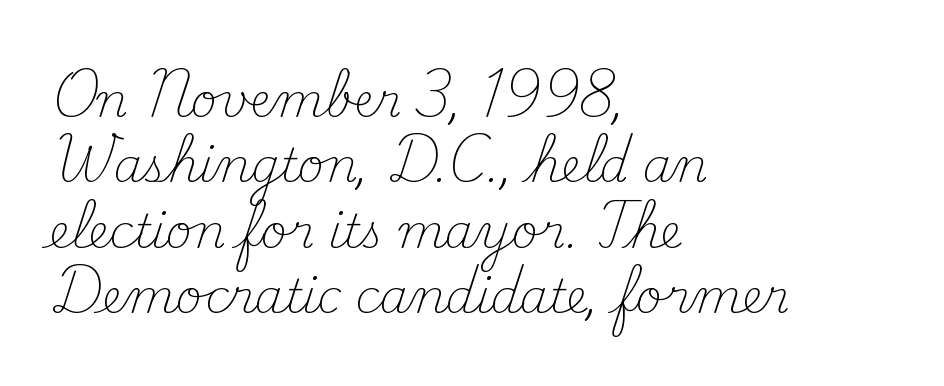
Q: Is the text bold? A: No.
Q: Is the text italic (slanted)? A: Yes.
Q: Is the typeface a serif or a sans-serif typeface? A: Serif.
Q: Is the text underlined? A: No.
Q: How is the paragraph aligned? A: Left-aligned.
Q: Is the spacing between letters normal or unusually wide? A: Normal.
Q: Is the spacing between lines tight, normal or loose? A: Normal.
Q: Width (condensed, normal, or wide)? A: Normal.
Q: Stroke contrast? A: Medium.
Q: x-height? A: Small.
Q: Monospaced? A: No.
